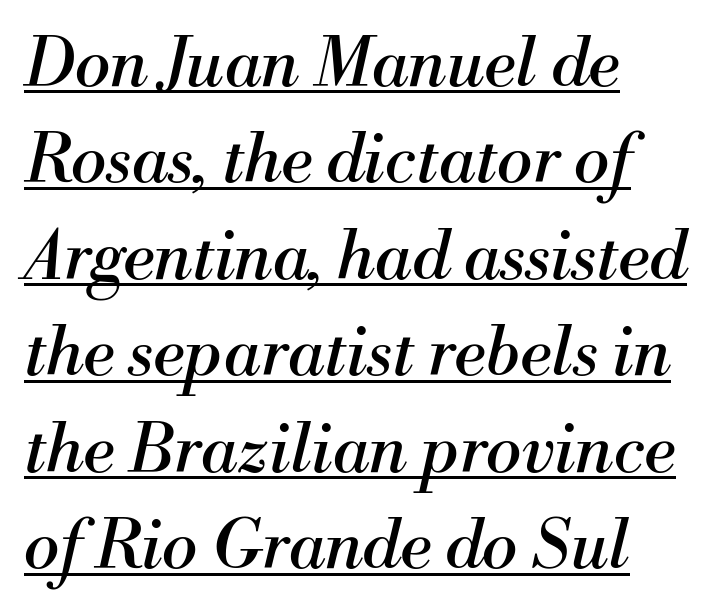
The image shows 67 px regular-weight serif type, italic (leaning right); set left-aligned, normal line spacing (1.44x), normal letter spacing, underlined; medium stroke contrast and a small x-height.
